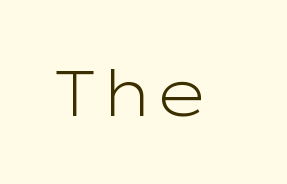
The image shows 64 px light, wide sans-serif type, upright; set normal letter spacing, not underlined; low stroke contrast and a medium x-height.
